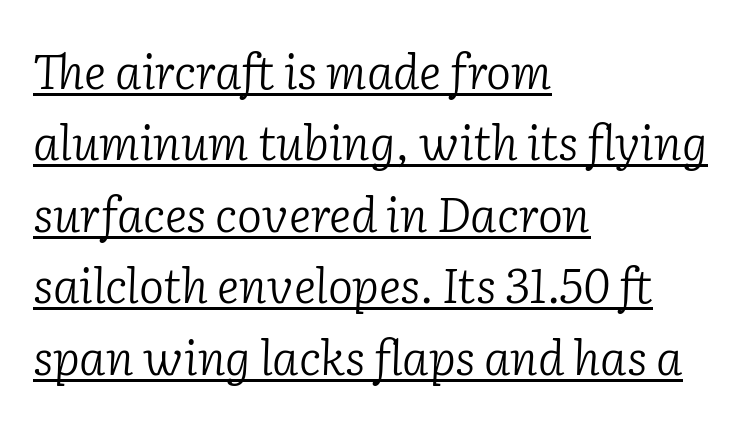
Whoever set this chose a conventional vertical rhythm. A typographer would call this underscored text. The font family rendered here belongs to the serif group. The setting favours the left margin, as ordinary paragraphs usually do. The weight tops out at a normal text grade. How are the letters spaced? Ordinarily, with no added tracking.
